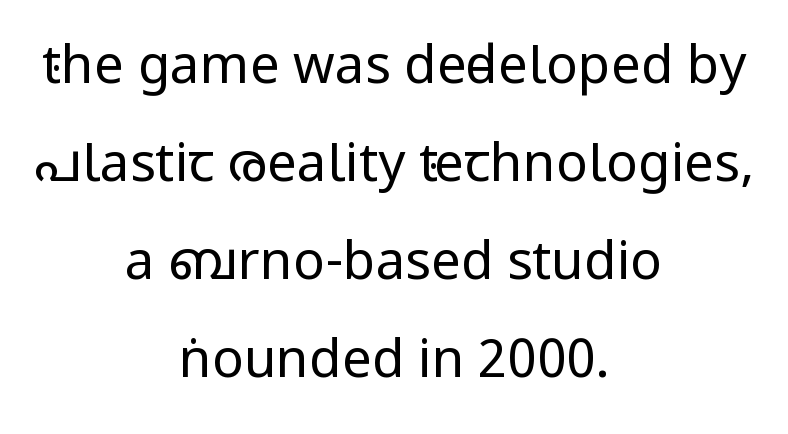
Q: Is the text bold? A: No.
Q: Is the text italic (slanted)? A: No, it is upright.
Q: Is the typeface a serif or a sans-serif typeface? A: Sans-serif.
Q: Is the text underlined? A: No.
Q: How is the paragraph aligned? A: Centered.
Q: Is the spacing between letters normal or unusually wide? A: Normal.
Q: Width (condensed, normal, or wide)? A: Condensed.
Q: Stroke contrast? A: Low.
Q: x-height? A: Large.
Q: Monospaced? A: No.
